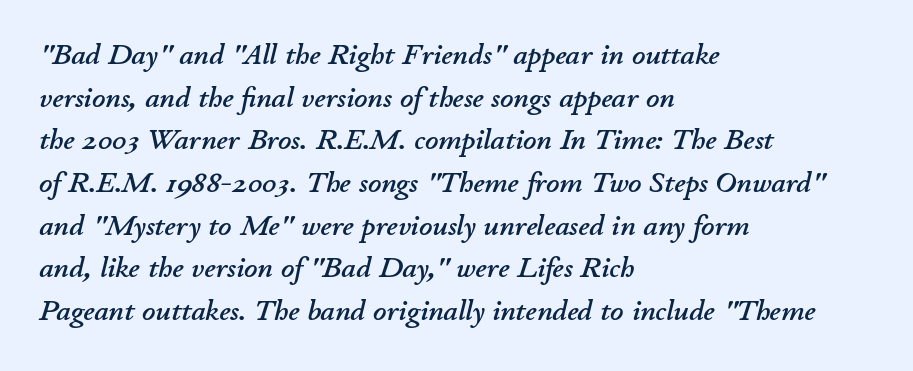
Q: Is the text italic (slanted)? A: Yes, it leans right by about 11 degrees.
Q: Is the text underlined? A: No.
Q: How is the paragraph aligned? A: Left-aligned.
Q: Is the spacing between letters normal or unusually wide? A: Normal.
Q: Is the spacing between lines tight, normal or loose? A: Normal.
Q: Width (condensed, normal, or wide)? A: Normal.
Q: Stroke contrast? A: Low.
Q: x-height? A: Small.
Q: Monospaced? A: No.
